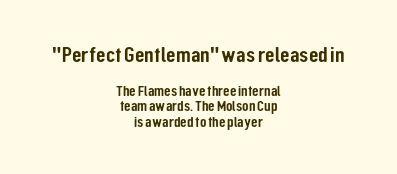
Q: Is the text italic (slanted)? A: No, it is upright.
Q: Is the text underlined? A: No.
Q: How is the paragraph aligned? A: Centered.
Q: Is the spacing between letters normal or unusually wide? A: Normal.
Q: Is the spacing between lines tight, normal or loose? A: Tight.
Q: Which block of text is set in a larger size, the first (top) or the second (bottom)? A: The first (top) one.
